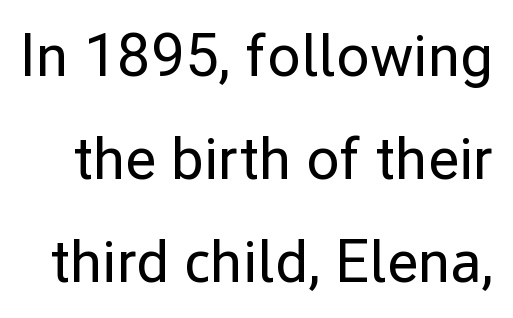
{"serif": "no", "italic": "no", "bold": "no", "weight": "regular", "width": "normal", "stroke_contrast": "low", "x_height": "medium", "monospaced": "no", "underline": "no", "line_spacing_ratio": 1.72, "letter_spacing": "normal", "letter_spacing_em": 0.0, "glyph_px": 60}
